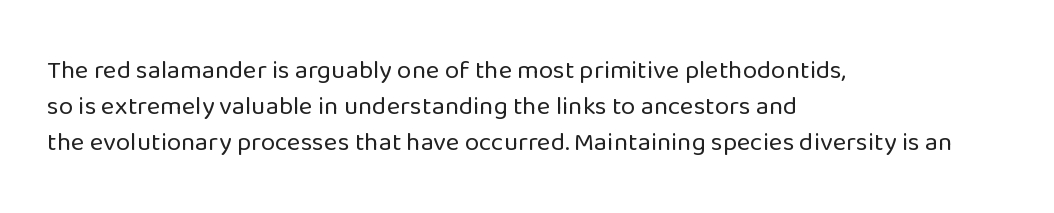
The image shows 26 px text type, upright; set left-aligned, normal line spacing (1.38x), normal letter spacing, not underlined.
